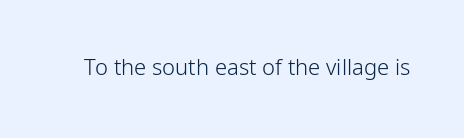
{"italic": "no", "bold": "no", "underline": "no", "letter_spacing": "normal", "letter_spacing_em": 0.0, "glyph_px": 22}
